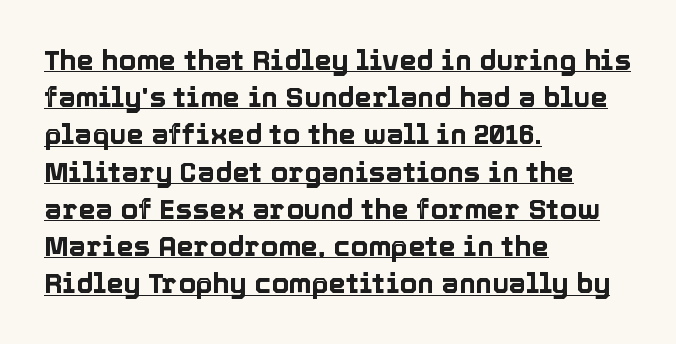
{"italic": "no", "width": "normal", "x_height": "medium", "monospaced": "no", "underline": "yes", "align": "left", "line_spacing": "normal", "line_spacing_ratio": 1.33, "letter_spacing": "normal", "letter_spacing_em": 0.0, "glyph_px": 28}
